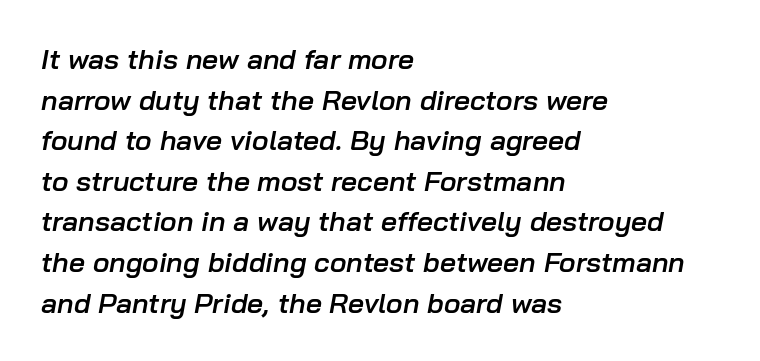
The image shows 28 px semibold type, italic (leaning right); set left-aligned, normal line spacing (1.45x), normal letter spacing, not underlined; low stroke contrast and a medium x-height.
